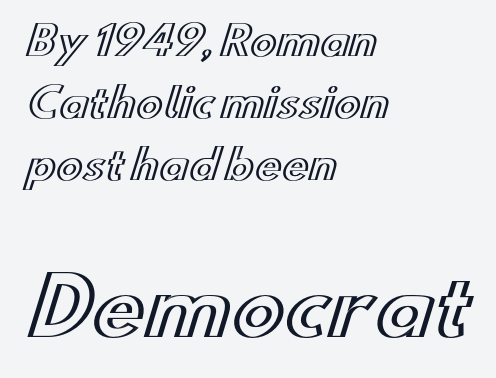
Q: Is the text italic (slanted)? A: Yes.
Q: Is the text underlined? A: No.
Q: How is the paragraph aligned? A: Left-aligned.
Q: Is the spacing between letters normal or unusually wide? A: Normal.
Q: Is the spacing between lines tight, normal or loose? A: Normal.
Q: Which block of text is set in a larger size, the first (top) or the second (bottom)? A: The second (bottom) one.
Q: Width (condensed, normal, or wide)? A: Wide.
Q: x-height? A: Small.
Q: Monospaced? A: No.
